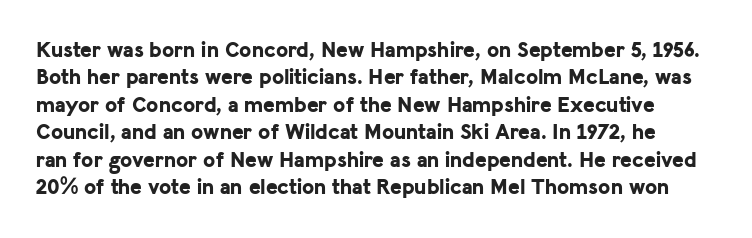
Heavy, bold letterforms. The line-height multiplier appears to be the usual default. Plain, unruled lines of type. Glyph-to-glyph distance matches everyday printed text. When letters stand straight like this, we call the style roman or upright.
